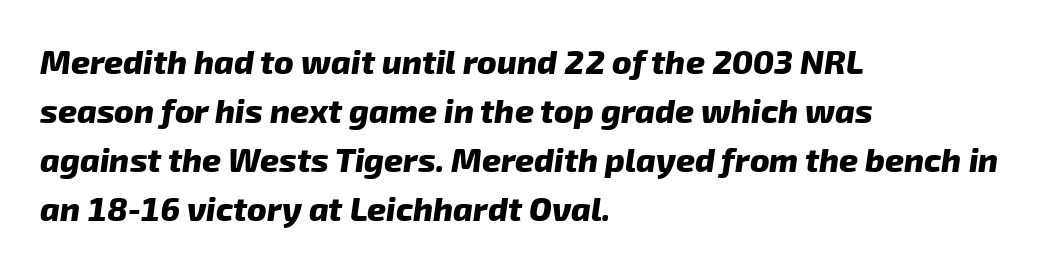
The image shows 33 px heavy sans-serif type; set left-aligned, normal line spacing (1.48x), normal letter spacing, not underlined; low stroke contrast and a medium x-height.
